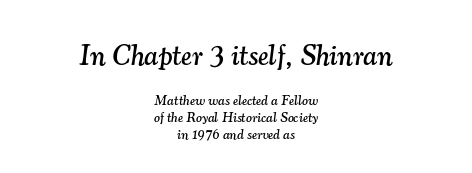
Q: Is the text italic (slanted)? A: Yes, it leans right by about 7 degrees.
Q: Is the typeface a serif or a sans-serif typeface? A: Serif.
Q: Is the text underlined? A: No.
Q: How is the paragraph aligned? A: Centered.
Q: Is the spacing between letters normal or unusually wide? A: Normal.
Q: Which block of text is set in a larger size, the first (top) or the second (bottom)? A: The first (top) one.
Q: Width (condensed, normal, or wide)? A: Normal.
Q: Stroke contrast? A: Medium.
Q: x-height? A: Small.
Q: Monospaced? A: No.
